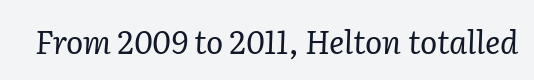
Q: Is the text bold? A: No.
Q: Is the text italic (slanted)? A: Yes, it leans right by about 2 degrees.
Q: Is the typeface a serif or a sans-serif typeface? A: Serif.
Q: Is the text underlined? A: No.
Q: Is the spacing between letters normal or unusually wide? A: Normal.
Q: Width (condensed, normal, or wide)? A: Normal.
Q: Stroke contrast? A: Low.
Q: x-height? A: Medium.
Q: Monospaced? A: No.
